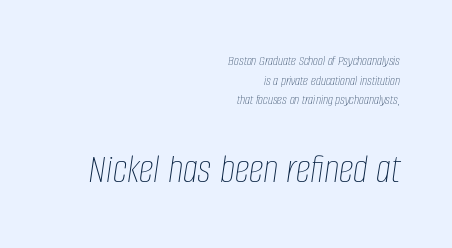
{"italic": "yes", "lean": "right", "slant_degrees": 8, "bold": "no", "weight": "thin", "width": "condensed", "stroke_contrast": "low", "x_height": "large", "monospaced": "no", "underline": "no", "align": "right", "line_spacing": "normal", "line_spacing_ratio": 1.4, "letter_spacing": "normal", "letter_spacing_em": 0.0, "larger_block": "second", "size_ratio": 3.0, "glyph_px": 42}
